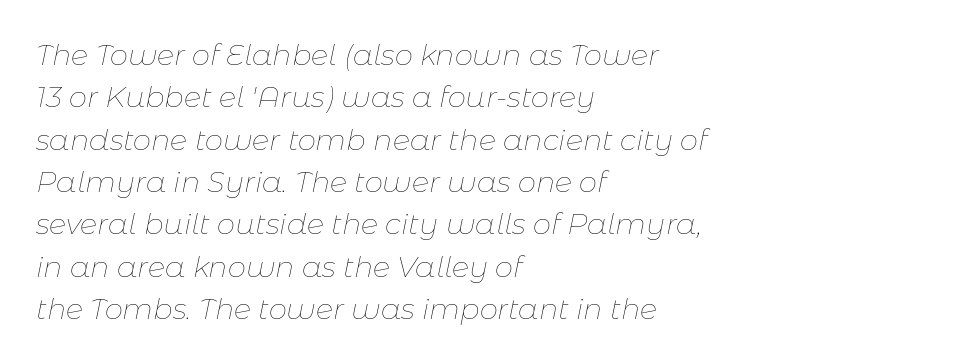
{"italic": "yes", "lean": "right", "slant_degrees": 11, "bold": "no", "weight": "thin", "width": "normal", "stroke_contrast": "low", "x_height": "medium", "monospaced": "no", "underline": "no", "align": "left", "line_spacing": "normal", "line_spacing_ratio": 1.46, "letter_spacing": "normal", "letter_spacing_em": 0.0, "glyph_px": 29}
